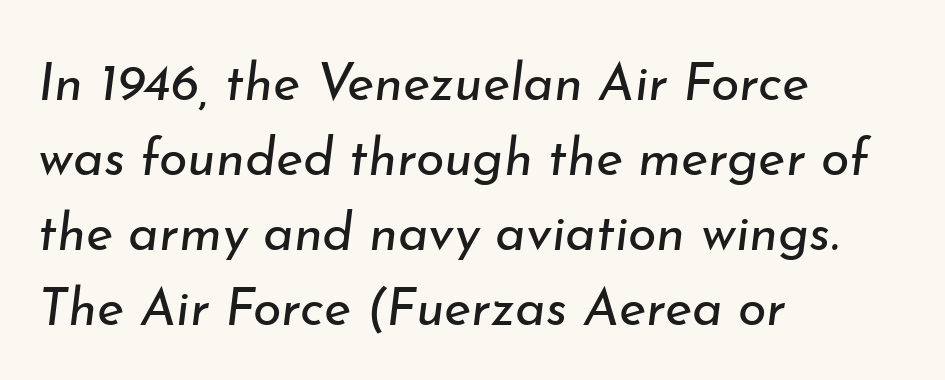
The image shows 52 px regular-weight type, italic (leaning right); set left-aligned, normal line spacing (1.44x), normal letter spacing, not underlined; low stroke contrast and a small x-height.
